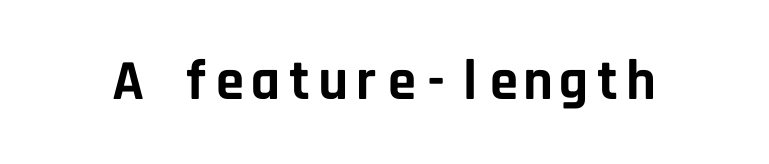
Look at the tracking — it's just the regular setting, nothing added. Spacing verdict: monospaced, one width for all characters. This is sans-serif lettering, the kind often seen on screens and signage. Bold? Absolutely — the strokes are thick and heavy.
